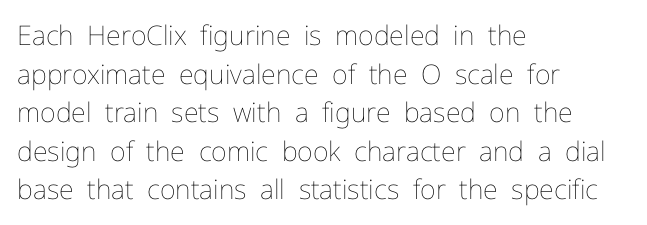
Q: Is the text bold? A: No.
Q: Is the text italic (slanted)? A: No, it is upright.
Q: Is the text underlined? A: No.
Q: How is the paragraph aligned? A: Left-aligned.
Q: Is the spacing between letters normal or unusually wide? A: Normal.
Q: Is the spacing between lines tight, normal or loose? A: Normal.
